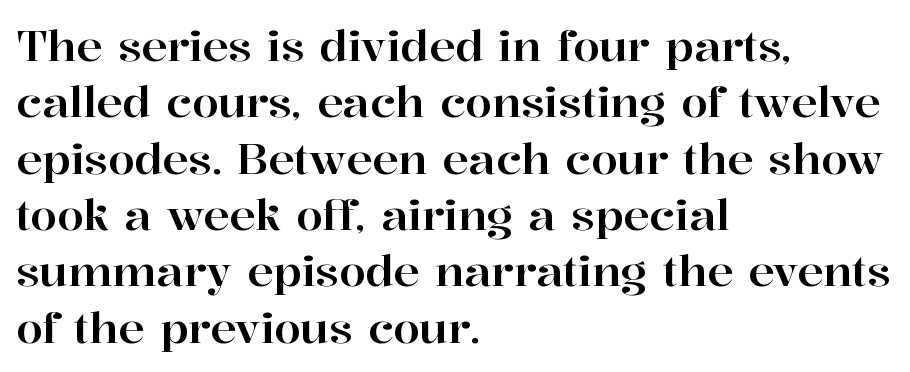
{"serif": "yes", "italic": "no", "width": "normal", "stroke_contrast": "high", "x_height": "medium", "monospaced": "no", "underline": "no", "align": "left", "line_spacing": "normal", "line_spacing_ratio": 1.31, "letter_spacing": "normal", "letter_spacing_em": 0.0, "glyph_px": 43}
